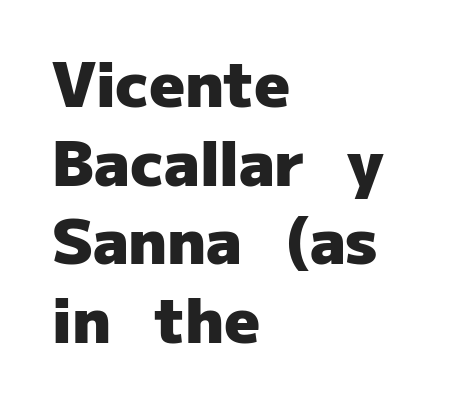
These lines stack with their left ends in a neat column. Only glyphs here, with clear space below each row. Grotesque or geometric, the face here clearly has no serifs. Varying glyph widths throughout — classic text-font behaviour. The type sits square on the baseline with zero lean.
